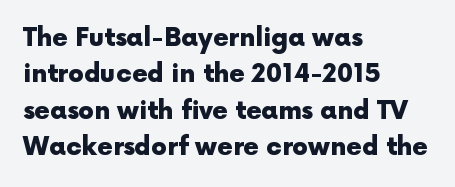
Q: Is the text bold? A: Yes.
Q: Is the text italic (slanted)? A: No, it is upright.
Q: Is the text underlined? A: No.
Q: How is the paragraph aligned? A: Left-aligned.
Q: Is the spacing between letters normal or unusually wide? A: Normal.
Q: Is the spacing between lines tight, normal or loose? A: Normal.
